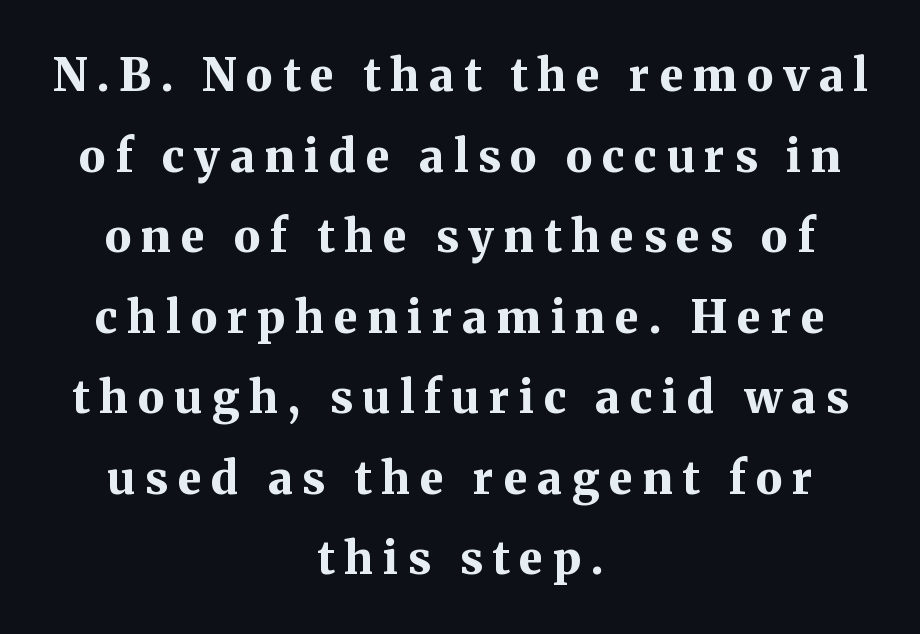
Q: Is the text bold? A: Yes.
Q: Is the text italic (slanted)? A: No, it is upright.
Q: Is the typeface a serif or a sans-serif typeface? A: Serif.
Q: Is the text underlined? A: No.
Q: How is the paragraph aligned? A: Centered.
Q: Is the spacing between letters normal or unusually wide? A: Unusually wide.
Q: Width (condensed, normal, or wide)? A: Normal.
Q: Stroke contrast? A: Medium.
Q: x-height? A: Medium.
Q: Monospaced? A: No.
